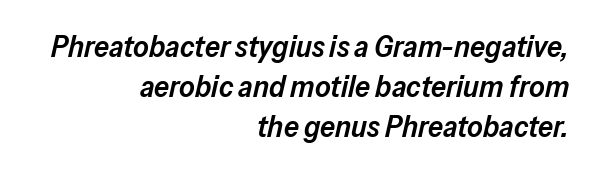
The image shows 30 px semibold type, italic (leaning right); set right-aligned, normal line spacing (1.34x), normal letter spacing, not underlined; low stroke contrast and a medium x-height.
